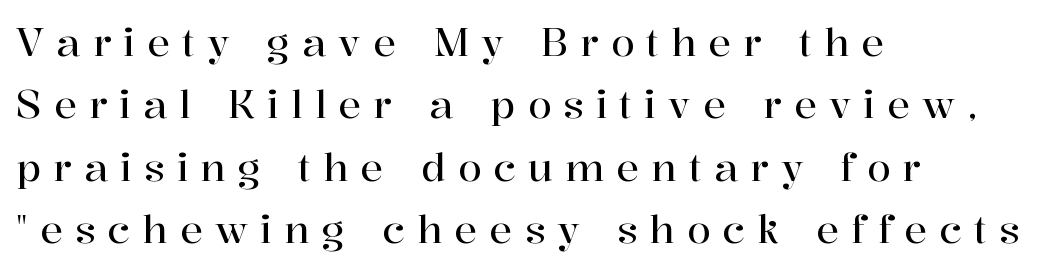
The paragraph has a hard left edge and a soft right edge. The rendering uses a moderate line-height, typical for paragraphs. You could not count columns in this text — the font is proportionally spaced. Honestly, the letter spacing is so wide it's the main thing you notice. Ascenders rise straight up at ninety degrees.
